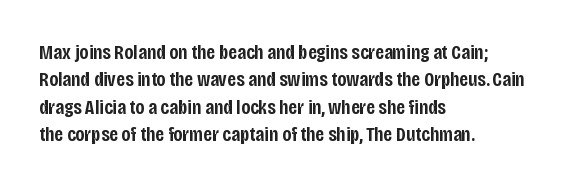
The image shows 21 px text type, upright; set left-aligned, normal line spacing (1.3x), normal letter spacing, not underlined.
